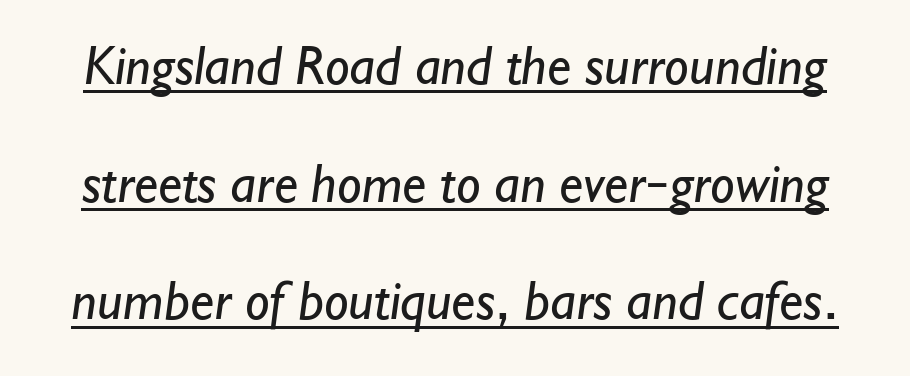
{"serif": "no", "bold": "no", "weight": "regular", "width": "normal", "stroke_contrast": "low", "x_height": "small", "monospaced": "no", "underline": "yes", "line_spacing": "loose", "line_spacing_ratio": 2.14, "letter_spacing": "normal", "letter_spacing_em": 0.0, "glyph_px": 55}
